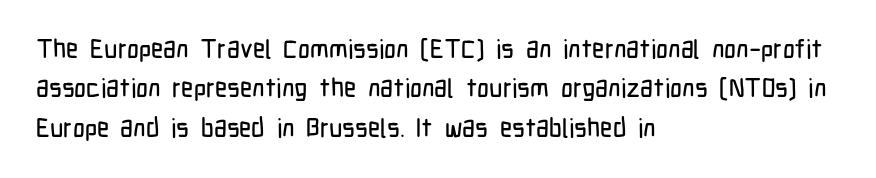
The image shows 26 px text type, upright; set left-aligned, normal line spacing (1.51x), normal letter spacing, not underlined.
